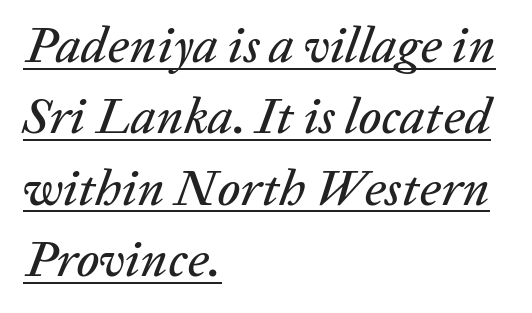
Notice how the stems are inclined rather than vertical — that's the hallmark of italics. Honestly, the row spacing looks completely unremarkable. This is underlined copy, the kind a proofreader might mark for attention. The passage shown is typed in a proportional face where columns would drift.
